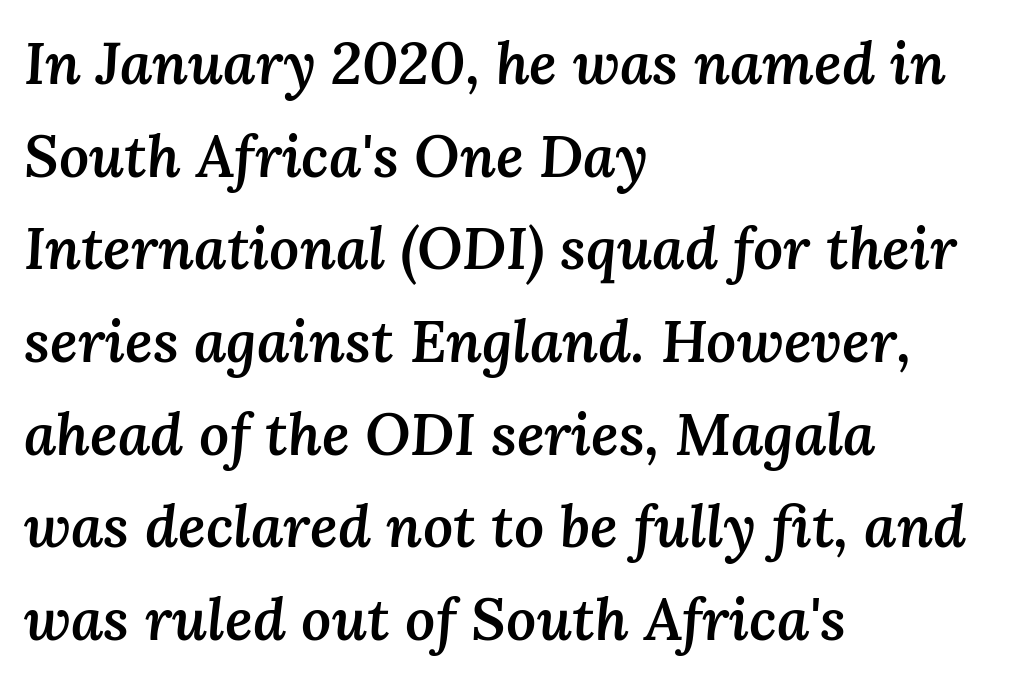
{"italic": "yes", "lean": "right", "slant_degrees": 3, "bold": "semi", "weight": "semibold", "width": "normal", "stroke_contrast": "medium", "x_height": "medium", "monospaced": "no", "underline": "no", "align": "left", "line_spacing": "normal", "line_spacing_ratio": 1.57, "letter_spacing": "normal", "letter_spacing_em": 0.0, "glyph_px": 59}
